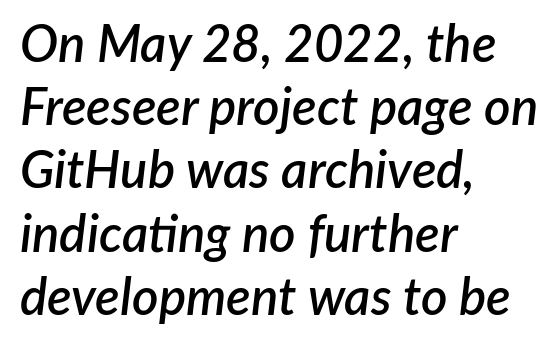
The zone under the glyphs is completely vacant. Nobody touched the tracking dial on this one. Where is the straight margin? On the left. This is the in-between weight designers call semibold or demi. Think of a printed novel: that variable character pitch is what you see here.
